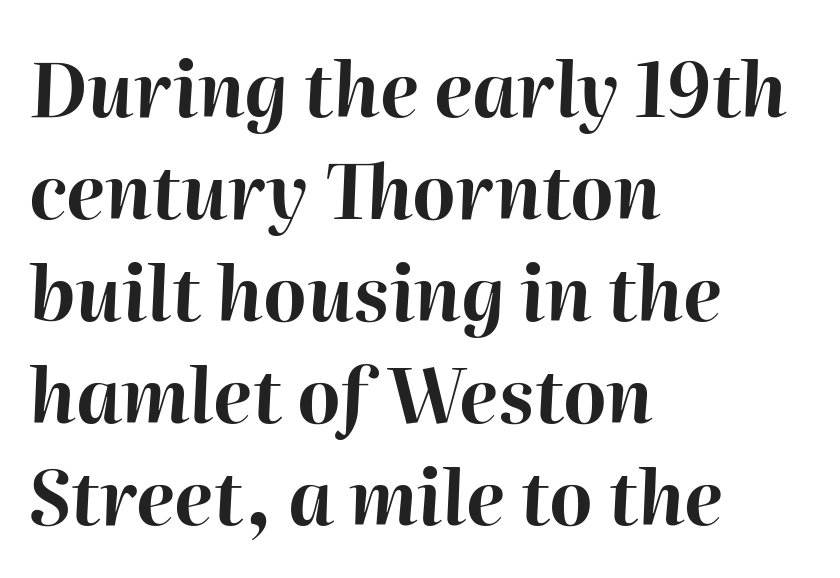
The image shows 74 px bold type, italic (leaning right); set left-aligned, normal line spacing (1.38x), normal letter spacing, not underlined; high stroke contrast and a medium x-height.
